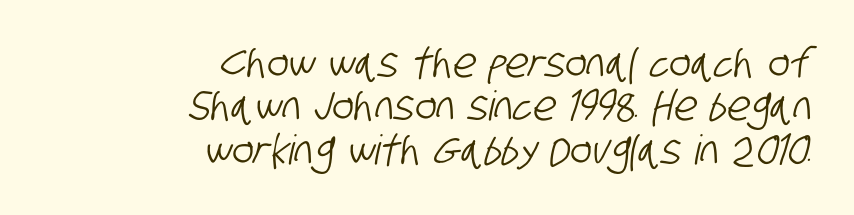
This sample has the flowing, uneven cadence of proportional lettering. Letter spacing: default. The rendering anchors every line to the right-hand side. Observe the absence of serifs on each vertical stroke in this sample. This rendering features lettering with no underline. The rendering uses a small line-height, squeezing the rows.
